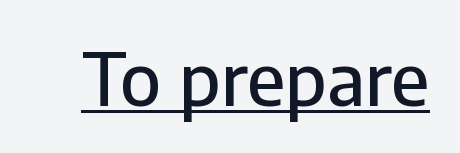
Q: Is the text italic (slanted)? A: No, it is upright.
Q: Is the typeface a serif or a sans-serif typeface? A: Sans-serif.
Q: Is the text underlined? A: Yes.
Q: Is the spacing between letters normal or unusually wide? A: Normal.
Q: Width (condensed, normal, or wide)? A: Normal.
Q: Stroke contrast? A: Low.
Q: x-height? A: Medium.
Q: Monospaced? A: No.
